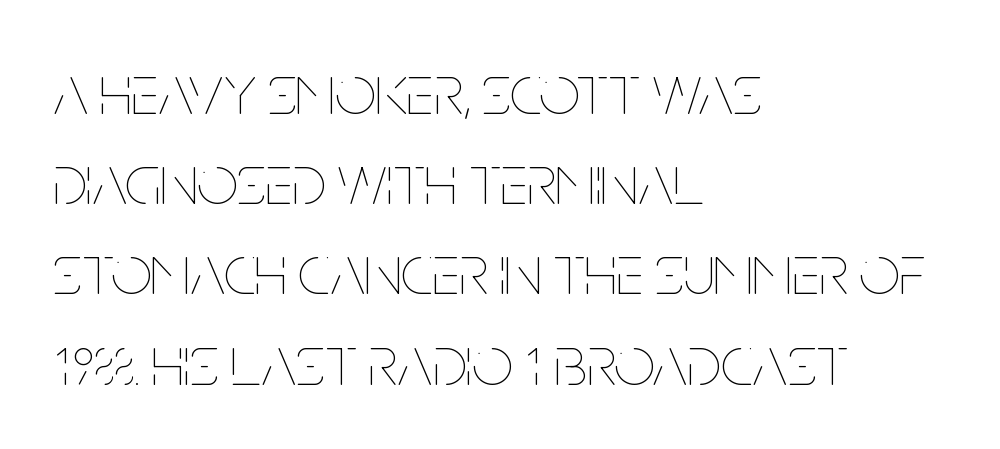
Q: Is the text bold? A: No.
Q: Is the text italic (slanted)? A: No, it is upright.
Q: Is the text underlined? A: No.
Q: How is the paragraph aligned? A: Left-aligned.
Q: Is the spacing between letters normal or unusually wide? A: Normal.
Q: Is the spacing between lines tight, normal or loose? A: Normal.
Q: Width (condensed, normal, or wide)? A: Condensed.
Q: Stroke contrast? A: Low.
Q: x-height? A: Large.
Q: Monospaced? A: No.
